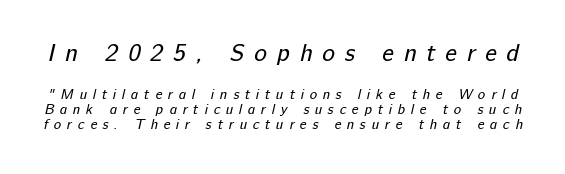
The image shows 24 px text type; set tight line spacing (1.1x), unusually wide letter spacing (+0.41 em), not underlined; the first (top) block is 1.71x larger.
